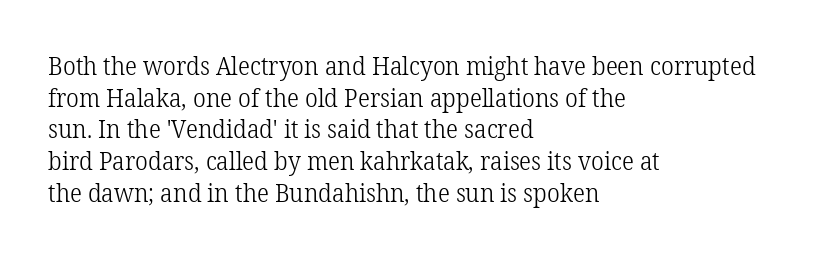
The image shows 25 px text type, upright; set left-aligned, normal line spacing (1.27x), normal letter spacing, not underlined.
